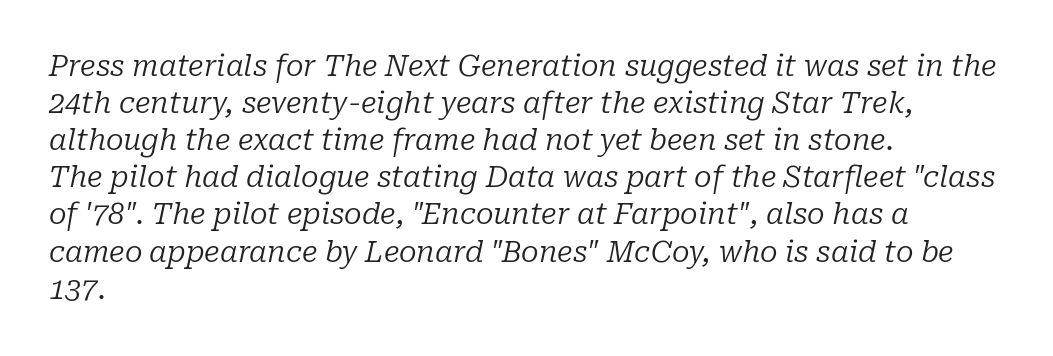
{"serif": "yes", "italic": "yes", "lean": "right", "slant_degrees": 10, "bold": "no", "weight": "regular", "width": "normal", "stroke_contrast": "low", "x_height": "medium", "monospaced": "no", "underline": "no", "align": "left", "line_spacing": "normal", "line_spacing_ratio": 1.28, "letter_spacing": "normal", "letter_spacing_em": 0.0, "glyph_px": 29}
